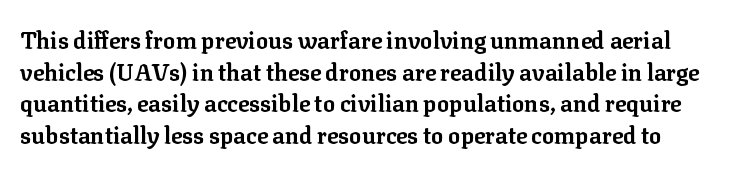
{"italic": "no", "bold": "yes", "underline": "no", "line_spacing": "normal", "line_spacing_ratio": 1.37, "letter_spacing": "normal", "letter_spacing_em": 0.0, "glyph_px": 23}
